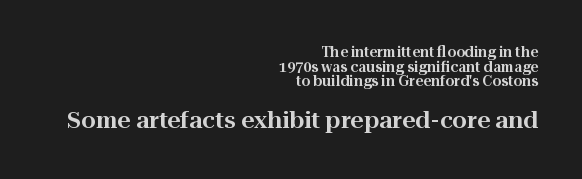
Q: Is the text italic (slanted)? A: No, it is upright.
Q: Is the text underlined? A: No.
Q: How is the paragraph aligned? A: Right-aligned.
Q: Is the spacing between letters normal or unusually wide? A: Normal.
Q: Is the spacing between lines tight, normal or loose? A: Tight.
Q: Which block of text is set in a larger size, the first (top) or the second (bottom)? A: The second (bottom) one.
